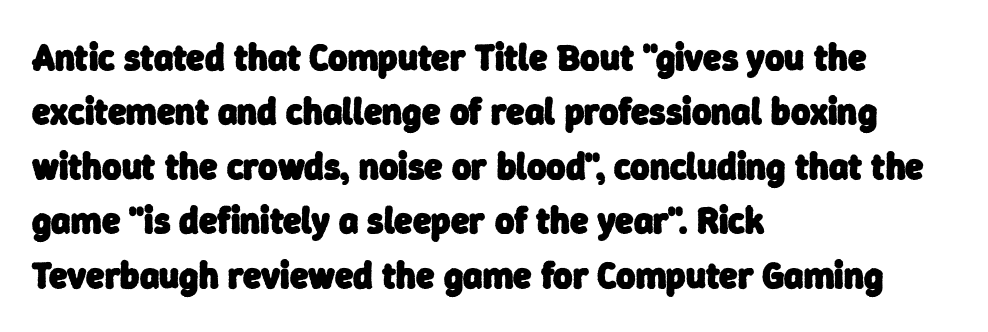
{"serif": "no", "bold": "yes", "weight": "heavy", "width": "normal", "stroke_contrast": "low", "x_height": "medium", "monospaced": "no", "underline": "no", "align": "left", "line_spacing": "normal", "line_spacing_ratio": 1.47, "letter_spacing": "normal", "letter_spacing_em": 0.0, "glyph_px": 37}
